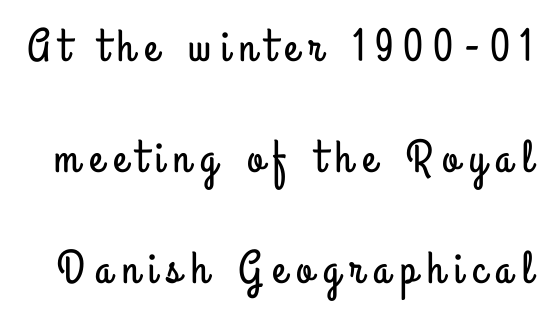
Q: Is the text italic (slanted)? A: No, it is upright.
Q: Is the typeface a serif or a sans-serif typeface? A: Sans-serif.
Q: Is the text underlined? A: No.
Q: Is the spacing between letters normal or unusually wide? A: Unusually wide.
Q: Is the spacing between lines tight, normal or loose? A: Loose.
Q: Width (condensed, normal, or wide)? A: Condensed.
Q: Stroke contrast? A: Low.
Q: x-height? A: Small.
Q: Monospaced? A: No.
